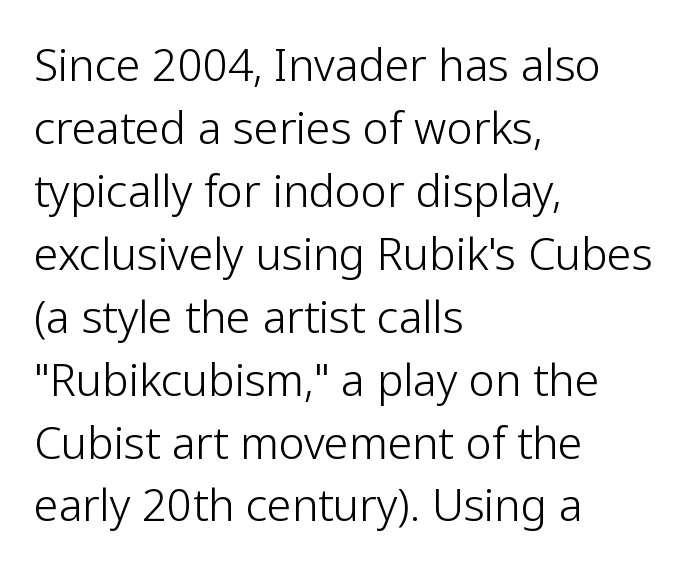
The letters advance in unequal steps, a hallmark of proportional type. The zone under the glyphs is completely vacant. The space between consecutive lines is moderate. The letters sit at their default tracking, neither squeezed nor spread. One-word summary of the alignment: left.
